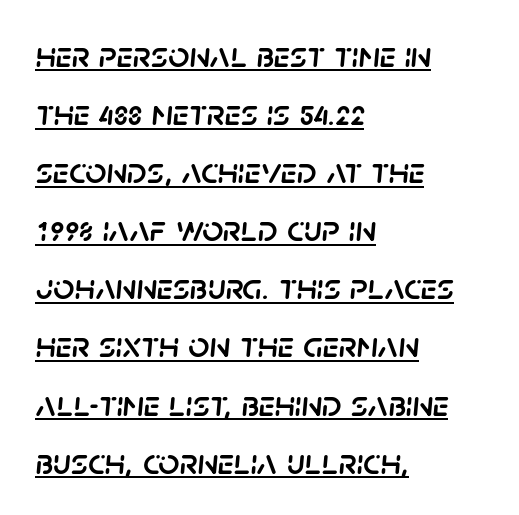
The image shows 37 px text type, italic (leaning right); set left-aligned, normal line spacing (1.57x), normal letter spacing, underlined; low stroke contrast and a large x-height.
